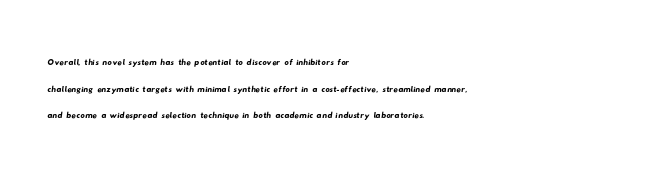
{"underline": "no", "align": "left", "line_spacing_ratio": 1.21, "letter_spacing": "normal", "letter_spacing_em": 0.0, "glyph_px": 22}
